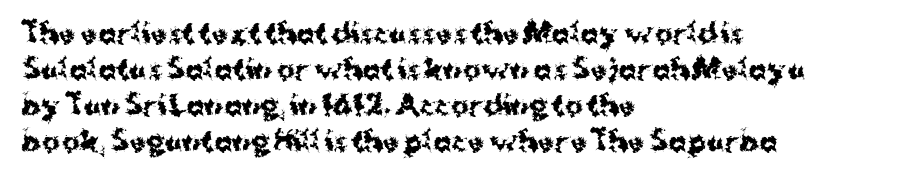
The image shows 27 px bold type, upright; set left-aligned, normal line spacing (1.33x), normal letter spacing, not underlined.
